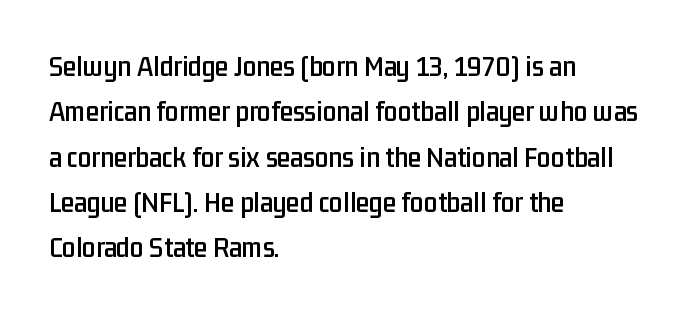
Q: Is the text italic (slanted)? A: No, it is upright.
Q: Is the typeface a serif or a sans-serif typeface? A: Sans-serif.
Q: Is the text underlined? A: No.
Q: How is the paragraph aligned? A: Left-aligned.
Q: Is the spacing between letters normal or unusually wide? A: Normal.
Q: Is the spacing between lines tight, normal or loose? A: Normal.
Q: Width (condensed, normal, or wide)? A: Condensed.
Q: Stroke contrast? A: Low.
Q: x-height? A: Medium.
Q: Monospaced? A: No.
